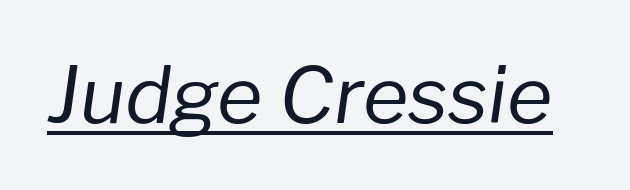
{"italic": "yes", "lean": "right", "slant_degrees": 8, "bold": "no", "weight": "regular", "width": "normal", "stroke_contrast": "low", "x_height": "medium", "monospaced": "no", "underline": "yes", "letter_spacing": "normal", "letter_spacing_em": 0.0, "glyph_px": 78}
